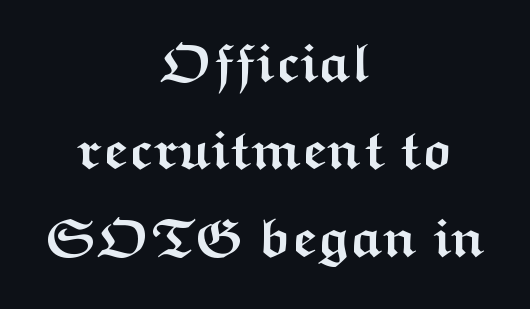
The image shows 55 px semibold, wide sans-serif type, upright; set centered, normal line spacing (1.59x), normal letter spacing, not underlined; medium stroke contrast and a medium x-height.
